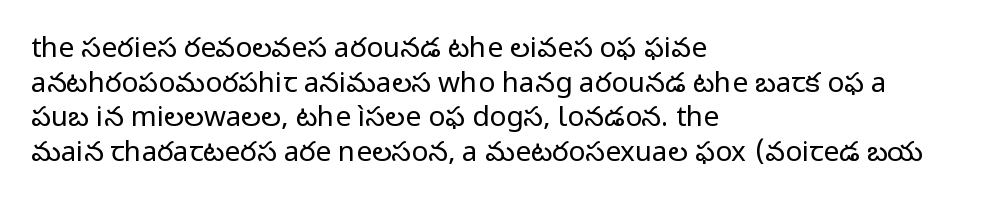
Q: Is the text bold? A: No.
Q: Is the text italic (slanted)? A: No, it is upright.
Q: Is the typeface a serif or a sans-serif typeface? A: Sans-serif.
Q: Is the text underlined? A: No.
Q: How is the paragraph aligned? A: Left-aligned.
Q: Is the spacing between letters normal or unusually wide? A: Normal.
Q: Width (condensed, normal, or wide)? A: Normal.
Q: Stroke contrast? A: Low.
Q: x-height? A: Medium.
Q: Monospaced? A: No.
